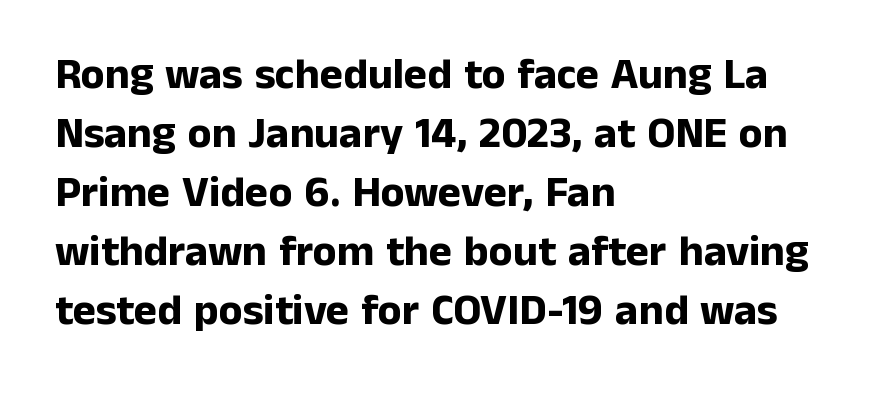
Q: Is the text bold? A: Yes.
Q: Is the text italic (slanted)? A: No, it is upright.
Q: Is the typeface a serif or a sans-serif typeface? A: Sans-serif.
Q: Is the text underlined? A: No.
Q: How is the paragraph aligned? A: Left-aligned.
Q: Is the spacing between letters normal or unusually wide? A: Normal.
Q: Is the spacing between lines tight, normal or loose? A: Normal.
Q: Width (condensed, normal, or wide)? A: Normal.
Q: Stroke contrast? A: Low.
Q: x-height? A: Medium.
Q: Monospaced? A: No.
